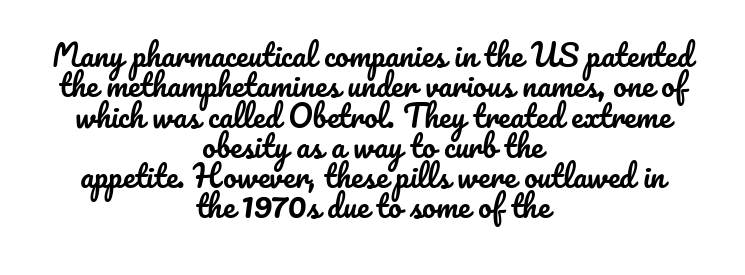
{"width": "normal", "stroke_contrast": "low", "x_height": "small", "monospaced": "no", "underline": "no", "align": "center", "line_spacing": "tight", "line_spacing_ratio": 1.01, "letter_spacing": "normal", "letter_spacing_em": 0.0, "glyph_px": 30}
